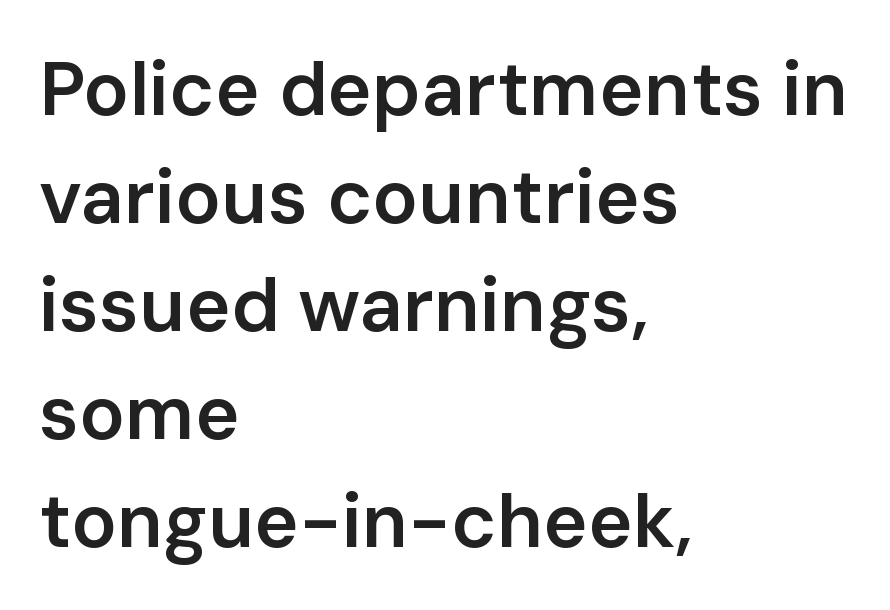
The image shows 76 px semibold sans-serif type, upright; set left-aligned, normal line spacing (1.42x), normal letter spacing, not underlined; low stroke contrast and a medium x-height.
